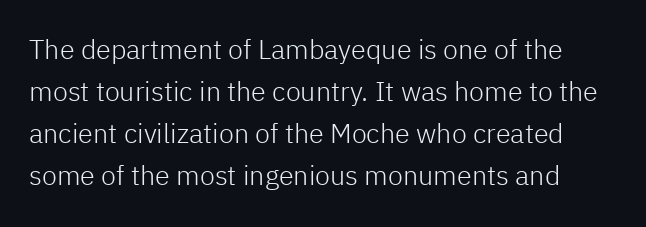
{"italic": "no", "bold": "no", "underline": "no", "line_spacing": "normal", "line_spacing_ratio": 1.56, "letter_spacing": "normal", "letter_spacing_em": 0.0, "glyph_px": 27}
